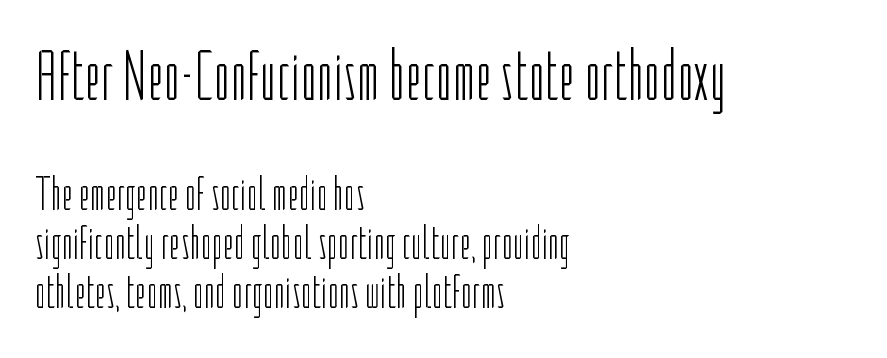
The image shows 72 px light, condensed sans-serif type, upright; set left-aligned, tight line spacing (1.02x), normal letter spacing, not underlined; the first (top) block is 1.5x larger; low stroke contrast and a medium x-height.
